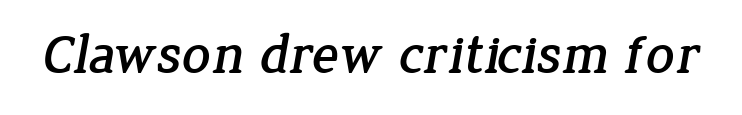
{"serif": "yes", "width": "normal", "stroke_contrast": "low", "x_height": "medium", "monospaced": "no", "underline": "no", "letter_spacing": "normal", "letter_spacing_em": 0.0, "glyph_px": 56}
